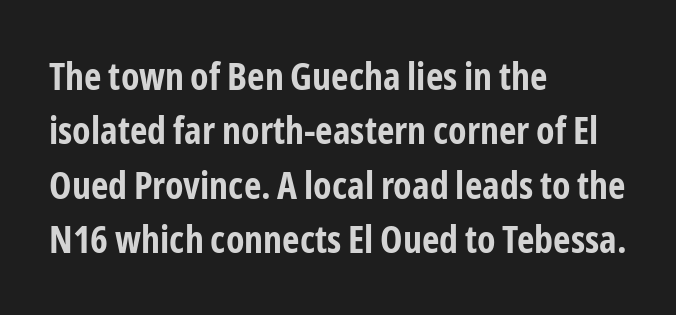
{"serif": "no", "italic": "no", "bold": "yes", "weight": "bold", "width": "condensed", "stroke_contrast": "low", "x_height": "medium", "monospaced": "no", "underline": "no", "align": "left", "line_spacing": "normal", "line_spacing_ratio": 1.43, "letter_spacing": "normal", "letter_spacing_em": 0.0, "glyph_px": 38}
